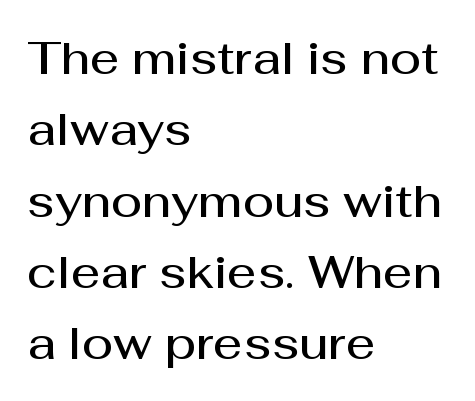
{"serif": "no", "italic": "no", "bold": "semi", "weight": "semibold", "width": "normal", "stroke_contrast": "medium", "x_height": "medium", "monospaced": "no", "underline": "no", "align": "left", "line_spacing": "normal", "line_spacing_ratio": 1.55, "letter_spacing": "normal", "letter_spacing_em": 0.0, "glyph_px": 46}
